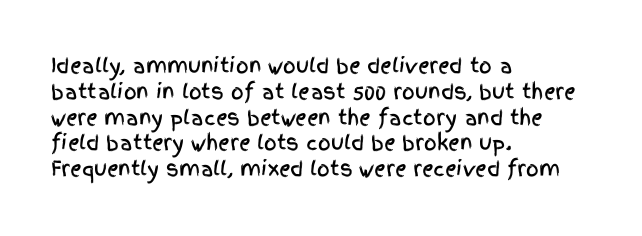
Is there any slant? The stems are plumb. Clear beneath every line of the passage. Nobody touched the tracking dial on this one. Line beginnings align vertically; line endings do not. One glance says typical: line gaps are just what's usual.
